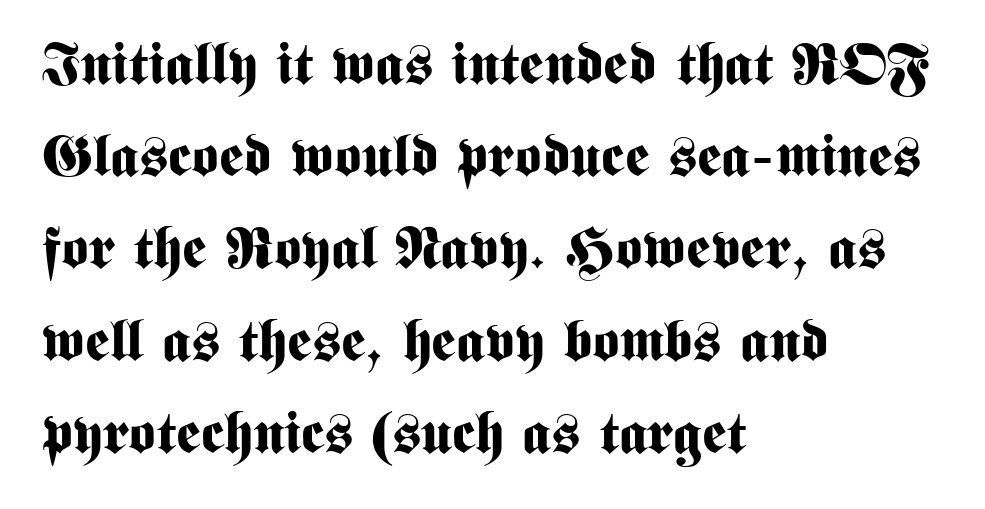
{"serif": "no", "italic": "no", "bold": "yes", "weight": "bold", "width": "condensed", "stroke_contrast": "medium", "x_height": "medium", "monospaced": "no", "underline": "no", "align": "left", "line_spacing": "normal", "line_spacing_ratio": 1.59, "letter_spacing": "normal", "letter_spacing_em": 0.0, "glyph_px": 58}
